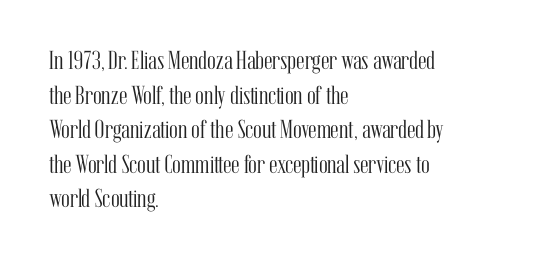
The image shows 26 px text type, upright; set left-aligned, normal line spacing (1.33x), normal letter spacing, not underlined.
